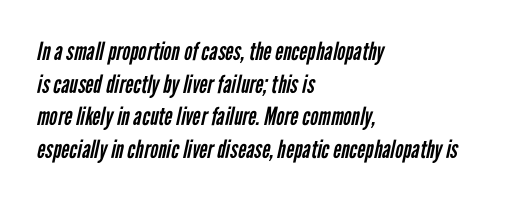
Q: Is the text bold? A: No.
Q: Is the text underlined? A: No.
Q: How is the paragraph aligned? A: Left-aligned.
Q: Is the spacing between letters normal or unusually wide? A: Normal.
Q: Is the spacing between lines tight, normal or loose? A: Normal.
